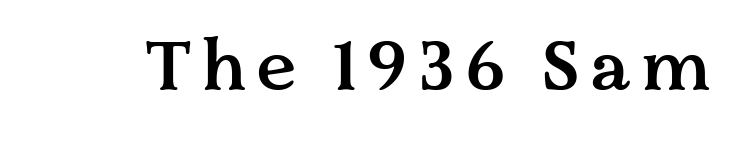
The image shows 71 px semibold serif type, upright; set not underlined; medium stroke contrast and a medium x-height.
